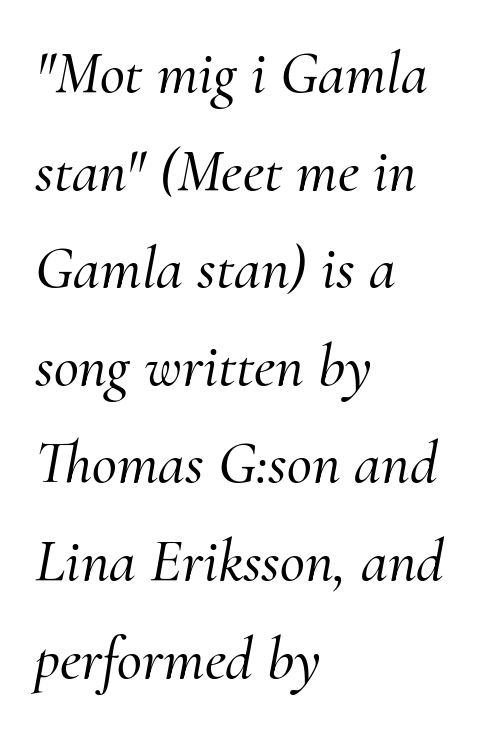
{"serif": "yes", "italic": "yes", "lean": "right", "slant_degrees": 10, "width": "normal", "stroke_contrast": "medium", "x_height": "small", "monospaced": "no", "underline": "no", "align": "left", "line_spacing": "normal", "line_spacing_ratio": 1.6, "letter_spacing": "normal", "letter_spacing_em": 0.0, "glyph_px": 61}
